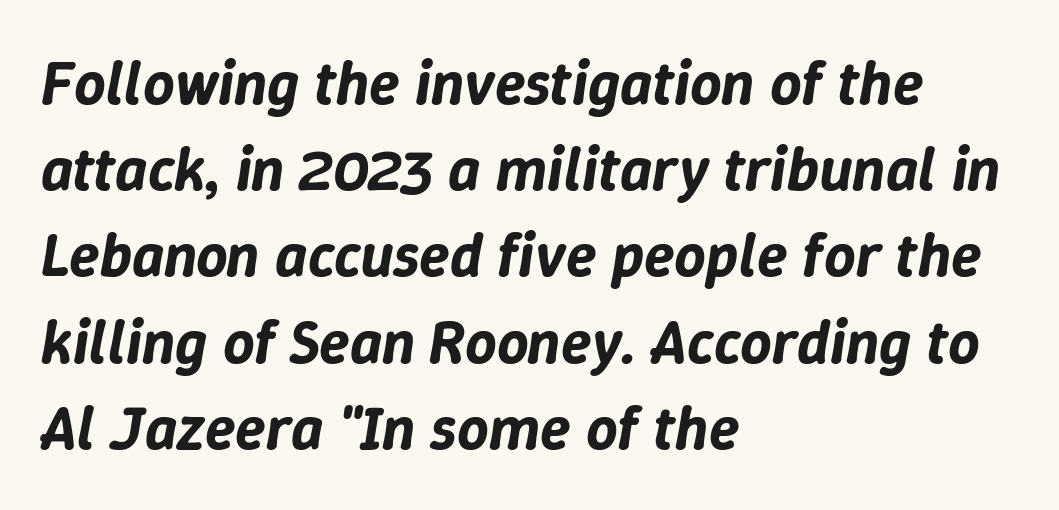
{"italic": "yes", "lean": "right", "slant_degrees": 9, "width": "normal", "stroke_contrast": "low", "x_height": "medium", "monospaced": "no", "underline": "no", "align": "left", "line_spacing": "normal", "line_spacing_ratio": 1.39, "letter_spacing": "normal", "letter_spacing_em": 0.0, "glyph_px": 62}
